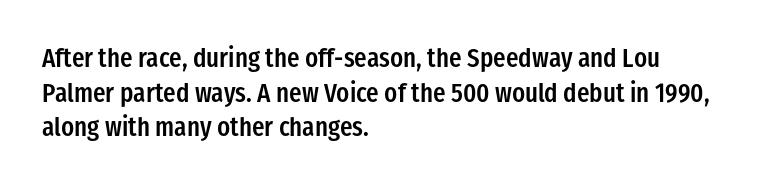
Q: Is the text bold? A: Semi-bold.
Q: Is the text italic (slanted)? A: No, it is upright.
Q: Is the text underlined? A: No.
Q: How is the paragraph aligned? A: Left-aligned.
Q: Is the spacing between letters normal or unusually wide? A: Normal.
Q: Is the spacing between lines tight, normal or loose? A: Normal.
